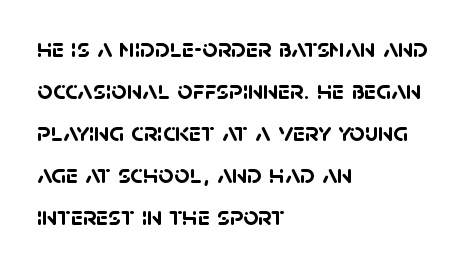
The image shows 27 px bold type; set left-aligned, normal line spacing (1.56x), normal letter spacing, not underlined.
